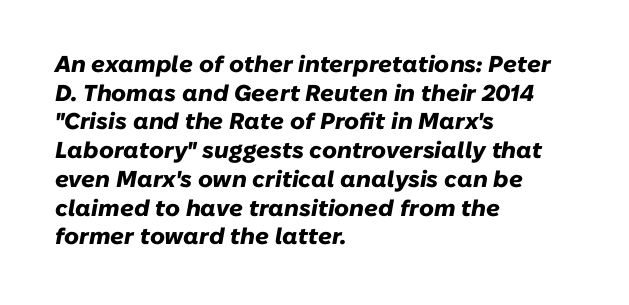
The image shows 23 px bold type, italic (leaning right); set left-aligned, normal line spacing (1.25x), normal letter spacing, not underlined.
